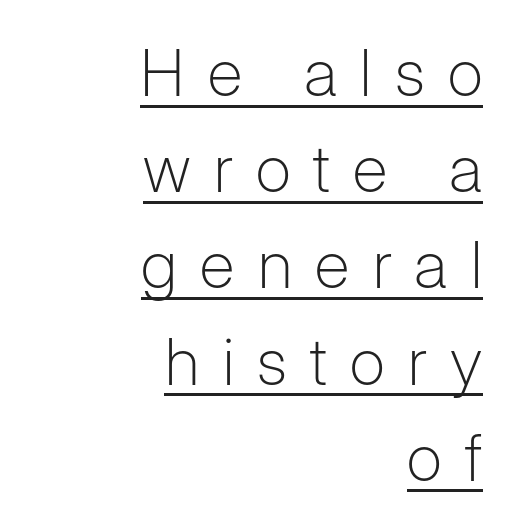
{"serif": "no", "italic": "no", "bold": "no", "weight": "light", "width": "normal", "stroke_contrast": "low", "x_height": "medium", "monospaced": "no", "underline": "yes", "align": "right", "line_spacing": "normal", "line_spacing_ratio": 1.48, "letter_spacing": "wide", "letter_spacing_em": 0.36, "glyph_px": 65}
